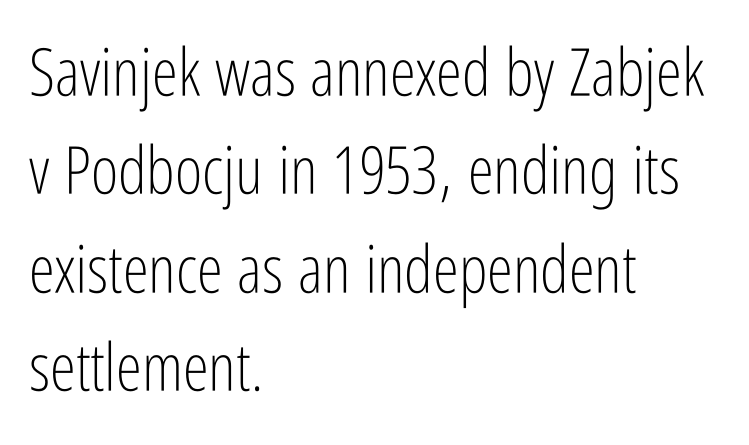
The image shows 66 px light, condensed sans-serif type, upright; set left-aligned, normal line spacing (1.49x), normal letter spacing, not underlined; low stroke contrast and a medium x-height.
